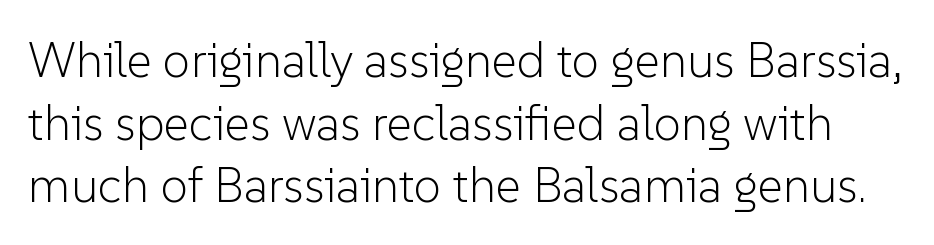
The image shows 49 px light sans-serif type, upright; set normal line spacing (1.28x), normal letter spacing, not underlined; low stroke contrast and a medium x-height.
